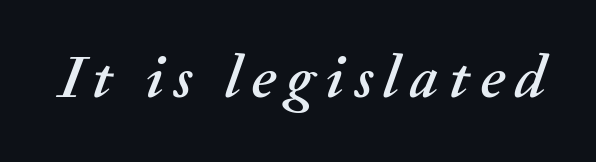
The image shows 61 px text type, italic (leaning right); set not underlined; medium stroke contrast and a small x-height.
